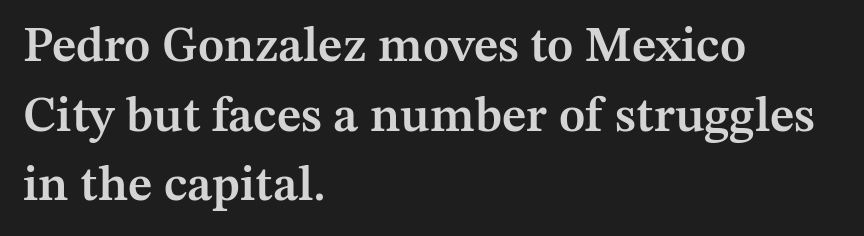
It's the straight-up-and-down kind of type. Descenders hang freely into open space. One glance says typical: line gaps are just what's usual. The designer went with a serif here, giving each stem small feet.
